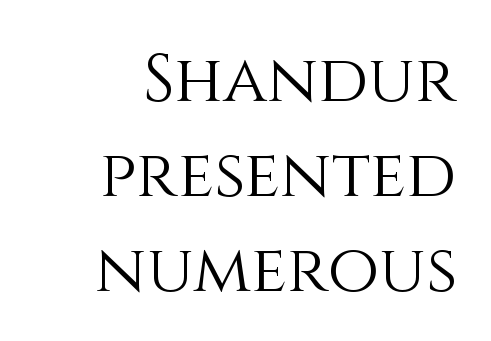
The image shows 66 px light type, upright; set right-aligned, normal line spacing (1.44x), normal letter spacing, not underlined; medium stroke contrast and a large x-height.
